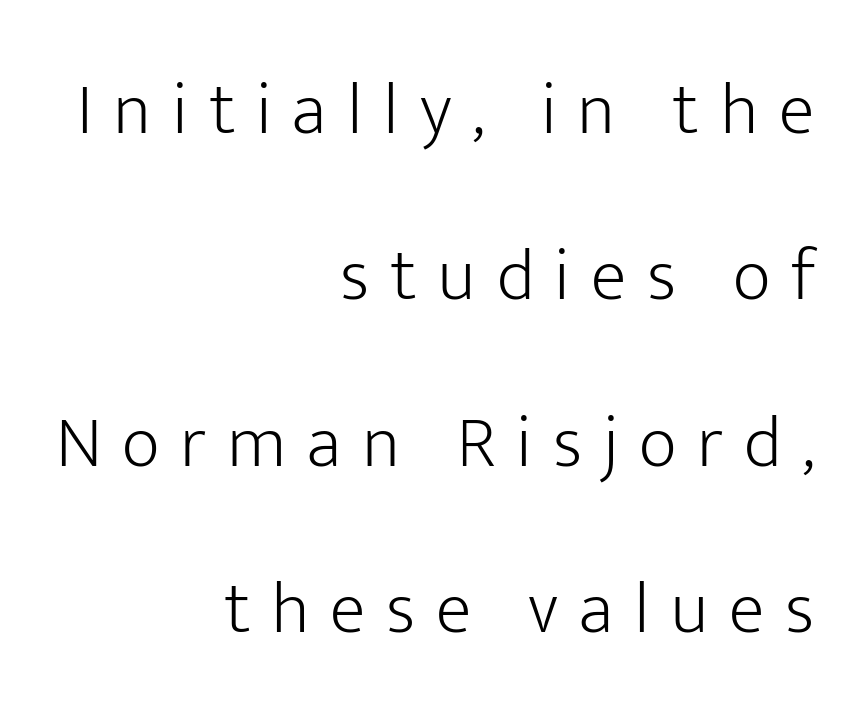
The characters are drawn with everyday or finer stroke widths. The specimen reads as upright at a glance. The lines are quadded right. Inter-character spacing is expanded well beyond the font's built-in metrics.
